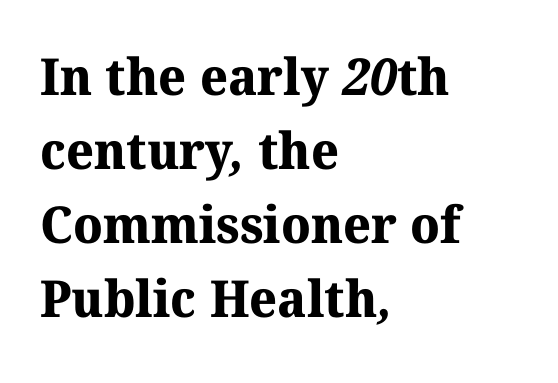
The image shows 51 px bold serif type; set left-aligned, normal line spacing (1.45x), normal letter spacing, not underlined; medium stroke contrast and a medium x-height.
